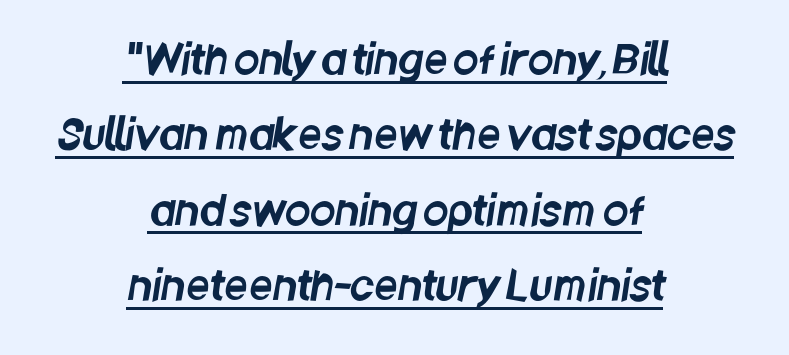
Has an underline been added? It has. Is this a fixed-width face? No — the glyphs have proportional, varying widths. The passage shown is typeset with a sans-serif family. Neither beginnings nor endings align; midpoints do. This rendering leaves character spacing at its baseline value.
